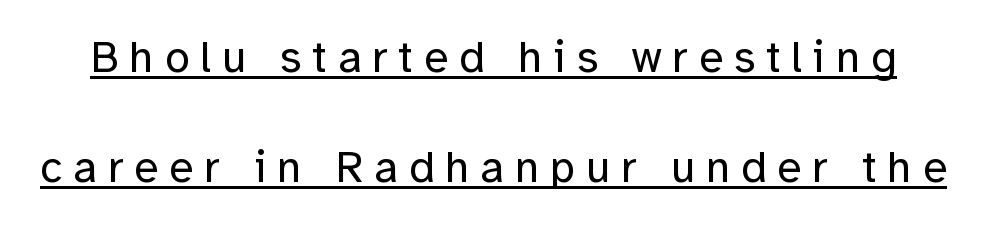
{"serif": "no", "italic": "no", "bold": "no", "weight": "regular", "width": "normal", "stroke_contrast": "low", "x_height": "medium", "monospaced": "no", "underline": "yes", "line_spacing": "loose", "line_spacing_ratio": 2.45, "letter_spacing": "wide", "letter_spacing_em": 0.24, "glyph_px": 45}
